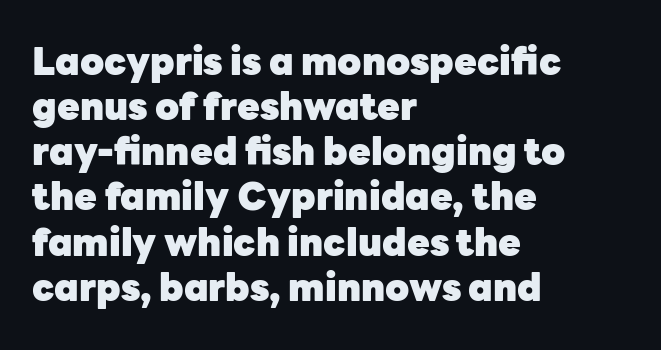
{"serif": "no", "italic": "no", "bold": "yes", "weight": "heavy", "width": "normal", "stroke_contrast": "low", "x_height": "medium", "monospaced": "no", "underline": "no", "align": "left", "line_spacing_ratio": 1.22, "letter_spacing": "normal", "letter_spacing_em": 0.0, "glyph_px": 37}
